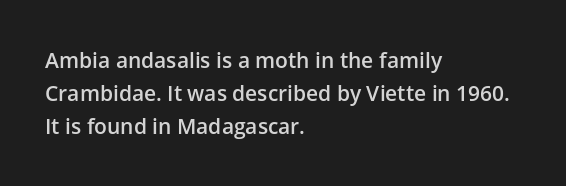
{"italic": "no", "bold": "semi", "underline": "no", "align": "left", "line_spacing": "normal", "line_spacing_ratio": 1.57, "letter_spacing": "normal", "letter_spacing_em": 0.0, "glyph_px": 21}
